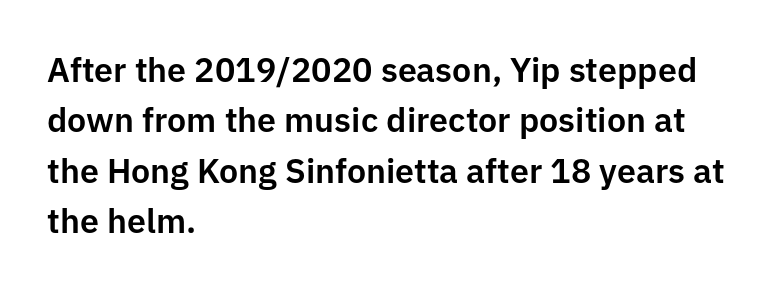
{"serif": "no", "italic": "no", "width": "normal", "stroke_contrast": "low", "x_height": "medium", "monospaced": "no", "underline": "no", "align": "left", "line_spacing": "normal", "line_spacing_ratio": 1.48, "letter_spacing": "normal", "letter_spacing_em": 0.0, "glyph_px": 34}
